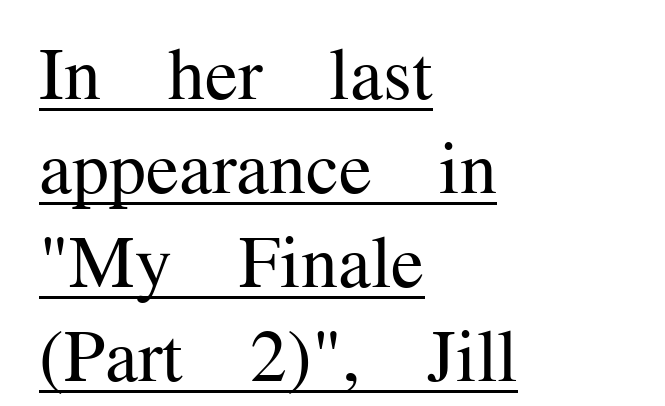
Q: Is the text bold? A: No.
Q: Is the text italic (slanted)? A: No, it is upright.
Q: Is the typeface a serif or a sans-serif typeface? A: Serif.
Q: Is the text underlined? A: Yes.
Q: How is the paragraph aligned? A: Left-aligned.
Q: Is the spacing between letters normal or unusually wide? A: Normal.
Q: Is the spacing between lines tight, normal or loose? A: Normal.
Q: Width (condensed, normal, or wide)? A: Normal.
Q: Stroke contrast? A: Medium.
Q: x-height? A: Medium.
Q: Monospaced? A: No.
